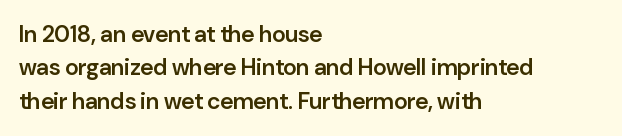
Q: Is the text bold? A: Semi-bold.
Q: Is the text italic (slanted)? A: No, it is upright.
Q: Is the text underlined? A: No.
Q: How is the paragraph aligned? A: Left-aligned.
Q: Is the spacing between letters normal or unusually wide? A: Normal.
Q: Is the spacing between lines tight, normal or loose? A: Normal.
